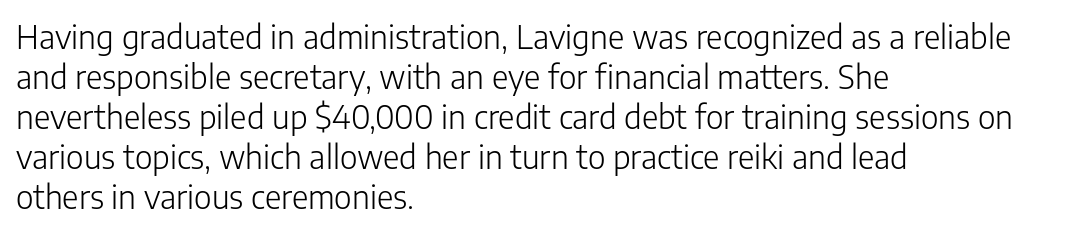
Q: Is the text bold? A: No.
Q: Is the text italic (slanted)? A: No, it is upright.
Q: Is the typeface a serif or a sans-serif typeface? A: Sans-serif.
Q: Is the text underlined? A: No.
Q: How is the paragraph aligned? A: Left-aligned.
Q: Is the spacing between letters normal or unusually wide? A: Normal.
Q: Is the spacing between lines tight, normal or loose? A: Normal.
Q: Width (condensed, normal, or wide)? A: Normal.
Q: Stroke contrast? A: Low.
Q: x-height? A: Medium.
Q: Monospaced? A: No.
